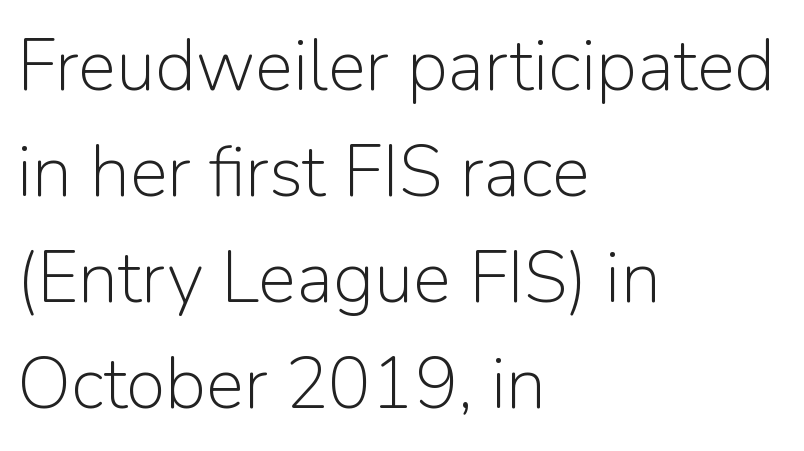
Stems and bowls with no extra thickness — not bold. Caption: multi-line text, flush left, ragged right. To sum up the face: it is a sans, with no serifs. The letters sit at their default tracking, neither squeezed nor spread. One glance says typical: line gaps are just what's usual. Underline: absent.
